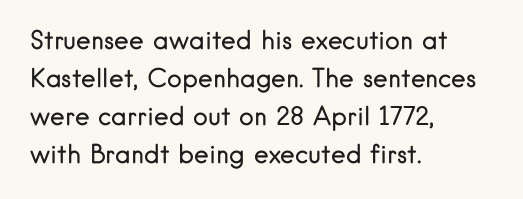
{"italic": "no", "bold": "no", "underline": "no", "align": "left", "line_spacing": "normal", "line_spacing_ratio": 1.52, "letter_spacing": "normal", "letter_spacing_em": 0.0, "glyph_px": 25}
